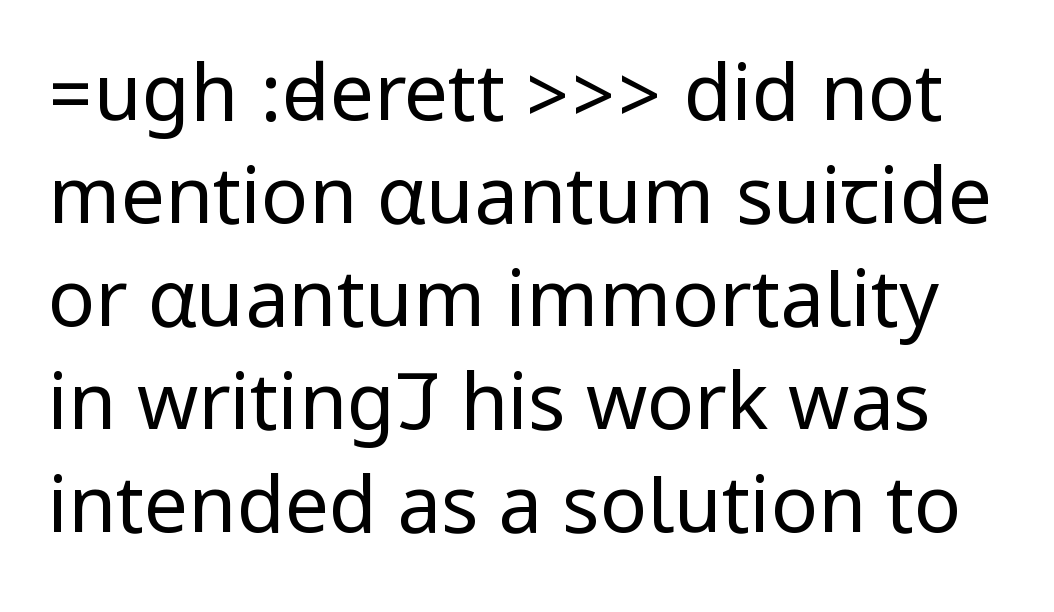
Q: Is the text bold? A: No.
Q: Is the text italic (slanted)? A: No, it is upright.
Q: Is the typeface a serif or a sans-serif typeface? A: Sans-serif.
Q: Is the text underlined? A: No.
Q: Is the spacing between letters normal or unusually wide? A: Normal.
Q: Is the spacing between lines tight, normal or loose? A: Normal.
Q: Width (condensed, normal, or wide)? A: Condensed.
Q: Stroke contrast? A: Low.
